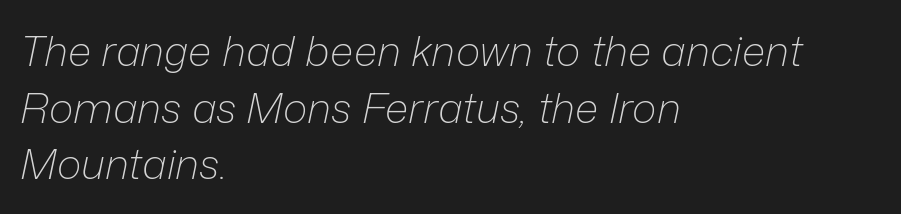
Q: Is the text bold? A: No.
Q: Is the text italic (slanted)? A: Yes, it leans right by about 12 degrees.
Q: Is the text underlined? A: No.
Q: How is the paragraph aligned? A: Left-aligned.
Q: Is the spacing between letters normal or unusually wide? A: Normal.
Q: Is the spacing between lines tight, normal or loose? A: Normal.
Q: Width (condensed, normal, or wide)? A: Normal.
Q: Stroke contrast? A: Low.
Q: x-height? A: Medium.
Q: Monospaced? A: No.
